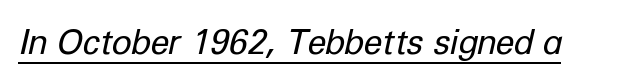
Do the characters align in a grid? No, the font is proportional. The rendered words wear a rule along their underside. This is oblique type, the kind used for emphasis or titles. Is the type heavy? It reads as light-to-regular instead.
